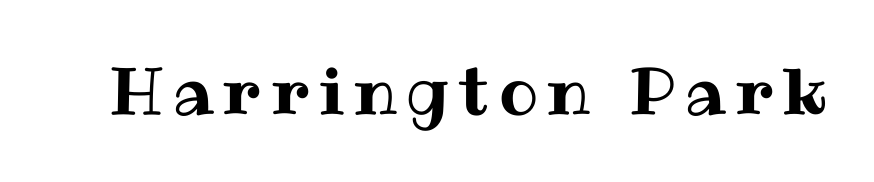
{"italic": "no", "width": "normal", "stroke_contrast": "medium", "x_height": "medium", "monospaced": "no", "underline": "no", "glyph_px": 65}
